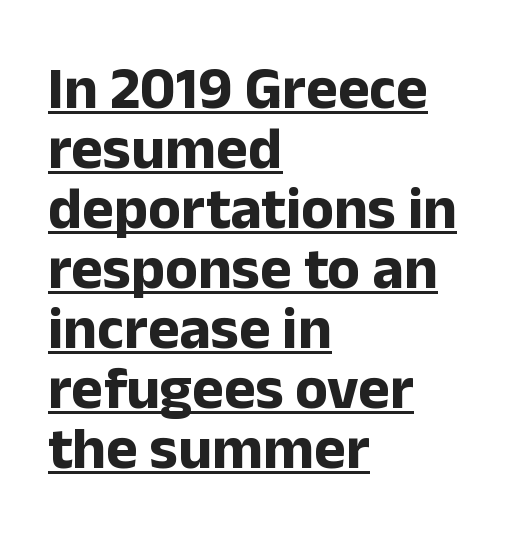
Q: Is the text bold? A: Yes.
Q: Is the text italic (slanted)? A: No, it is upright.
Q: Is the typeface a serif or a sans-serif typeface? A: Sans-serif.
Q: Is the text underlined? A: Yes.
Q: How is the paragraph aligned? A: Left-aligned.
Q: Is the spacing between letters normal or unusually wide? A: Normal.
Q: Is the spacing between lines tight, normal or loose? A: Tight.
Q: Width (condensed, normal, or wide)? A: Normal.
Q: Stroke contrast? A: Low.
Q: x-height? A: Medium.
Q: Monospaced? A: No.
